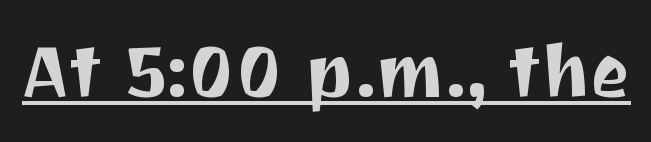
{"serif": "no", "italic": "no", "width": "normal", "stroke_contrast": "medium", "x_height": "medium", "monospaced": "no", "underline": "yes", "letter_spacing": "normal", "letter_spacing_em": 0.0, "glyph_px": 74}
